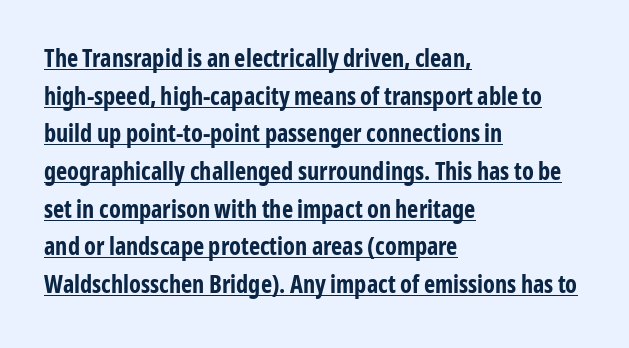
The image shows 24 px bold type, upright; set left-aligned, normal line spacing (1.57x), normal letter spacing, underlined.
